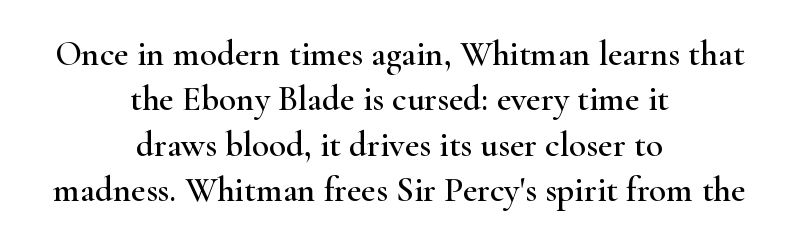
The image shows 35 px wide serif type, upright; set centered, normal line spacing (1.3x), normal letter spacing, not underlined; high stroke contrast and a small x-height.
